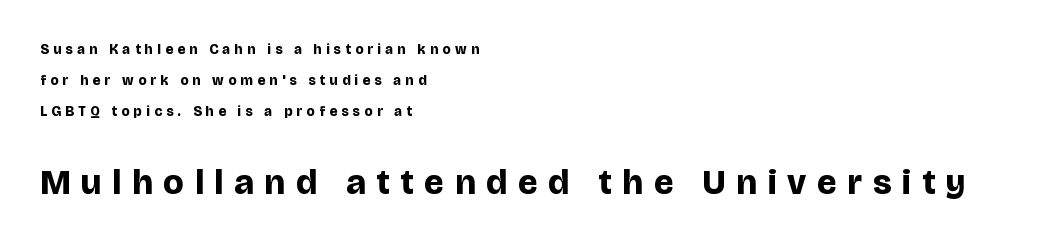
In terms of weight, the rendering is a true, heavy bold. Spacing between characters has been opened up far beyond the box default. Caption: multi-line text, flush left, ragged right. The baseline area is clear.
